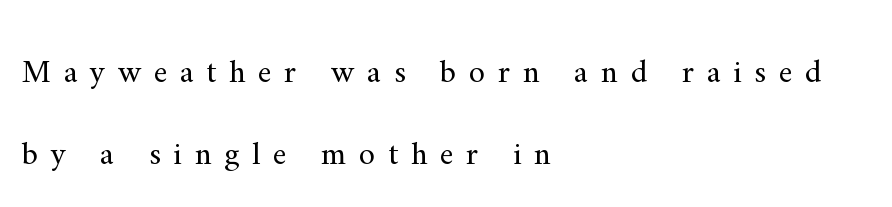
Yep, those are serifs on the letters. Nope, not italic — everything's standing straight. The glyphs are unaccompanied by any horizontal stroke below them. Looks like regular typesetting: each glyph gets only the width it needs. Stems and bowls with no extra thickness — not bold.
